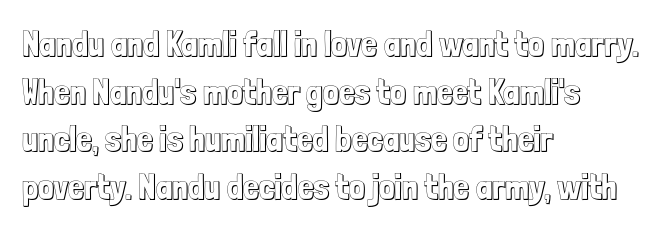
The image shows 35 px condensed type, upright; set left-aligned, normal line spacing (1.36x), normal letter spacing, not underlined; a medium x-height.
